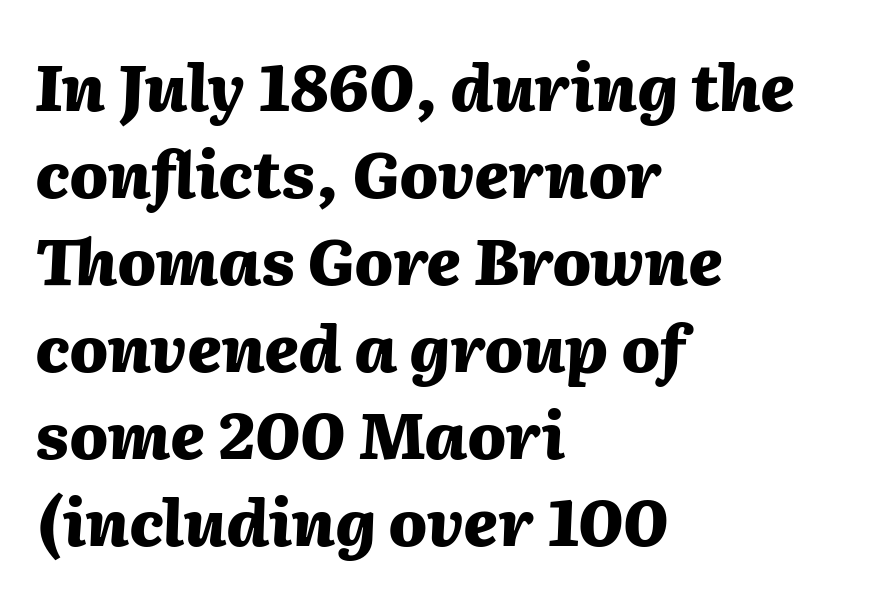
{"italic": "yes", "lean": "right", "slant_degrees": 2, "bold": "yes", "weight": "heavy", "width": "normal", "stroke_contrast": "medium", "x_height": "medium", "monospaced": "no", "underline": "no", "align": "left", "line_spacing": "normal", "line_spacing_ratio": 1.36, "letter_spacing": "normal", "letter_spacing_em": 0.0, "glyph_px": 64}
